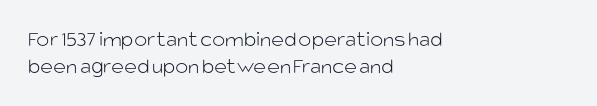
The image shows 22 px text type, upright; set left-aligned, line spacing 1.21x, normal letter spacing, not underlined.
